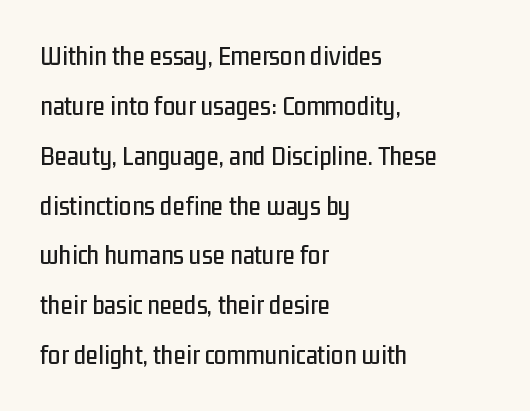
The paragraph shown leans on its left margin. The text was rendered using a sans face with plain stroke endings. Spacing verdict: proportional, widths tailored to each character. Quick note: not italic, upright. Nobody touched the tracking dial on this one. Has an underline been added? It has not.
